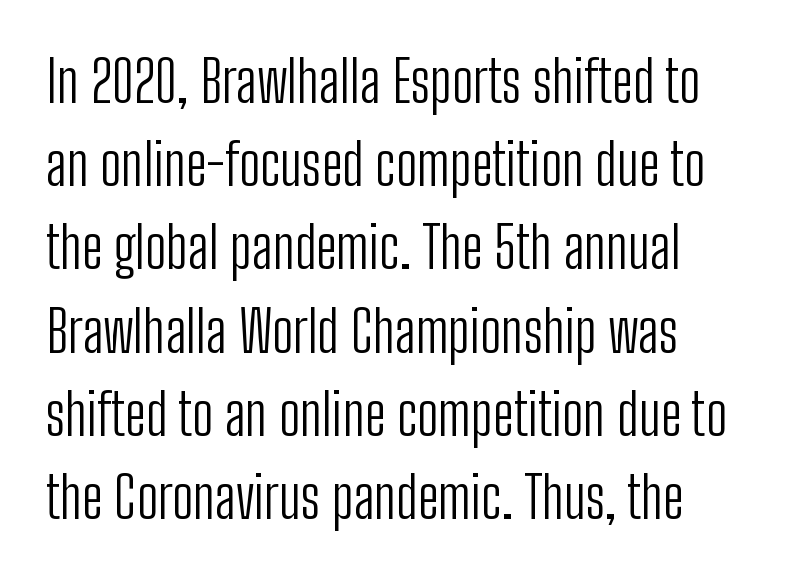
Q: Is the text bold? A: No.
Q: Is the text italic (slanted)? A: No, it is upright.
Q: Is the typeface a serif or a sans-serif typeface? A: Sans-serif.
Q: Is the text underlined? A: No.
Q: Is the spacing between letters normal or unusually wide? A: Normal.
Q: Is the spacing between lines tight, normal or loose? A: Normal.
Q: Width (condensed, normal, or wide)? A: Condensed.
Q: Stroke contrast? A: Low.
Q: x-height? A: Medium.
Q: Monospaced? A: No.
